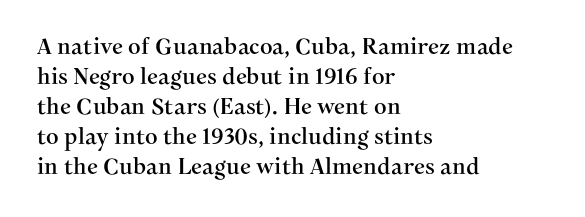
Q: Is the text italic (slanted)? A: No, it is upright.
Q: Is the text underlined? A: No.
Q: How is the paragraph aligned? A: Left-aligned.
Q: Is the spacing between letters normal or unusually wide? A: Normal.
Q: Is the spacing between lines tight, normal or loose? A: Normal.
